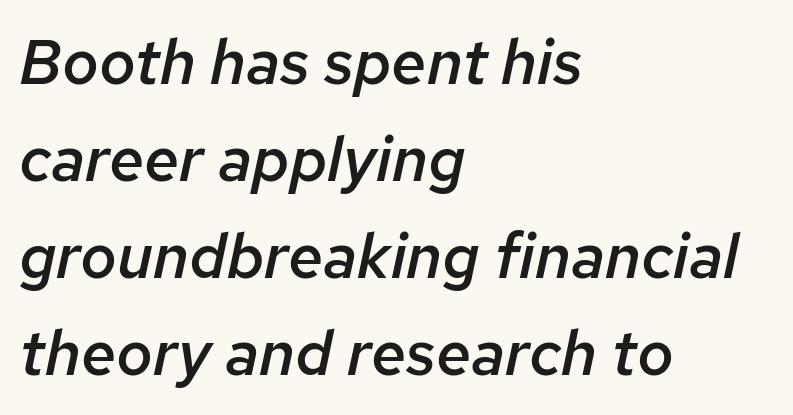
{"italic": "yes", "lean": "right", "slant_degrees": 12, "bold": "semi", "weight": "semibold", "width": "normal", "stroke_contrast": "low", "x_height": "medium", "monospaced": "no", "underline": "no", "align": "left", "line_spacing": "normal", "line_spacing_ratio": 1.54, "letter_spacing": "normal", "letter_spacing_em": 0.0, "glyph_px": 63}
